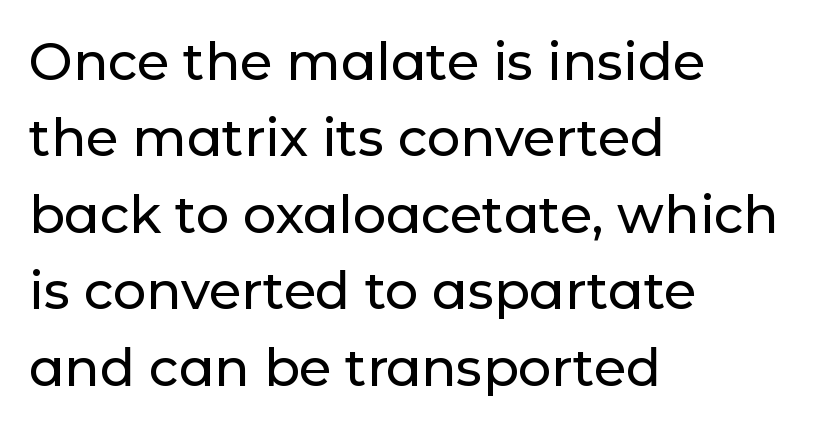
The image shows 52 px sans-serif type, upright; set left-aligned, normal line spacing (1.47x), normal letter spacing, not underlined; low stroke contrast and a medium x-height.
